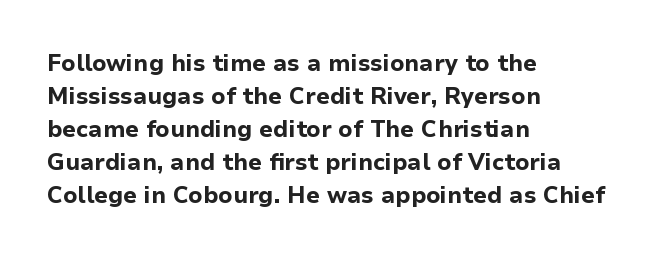
The gaps between neighbouring characters are ordinary and unremarkable. A dark, heavy texture on the line: the type is bold. Leftover space on each line is placed entirely after the last word. Reading down the column, the eye jumps a familiar distance to each next line. This is the regular roman posture of the typeface.
